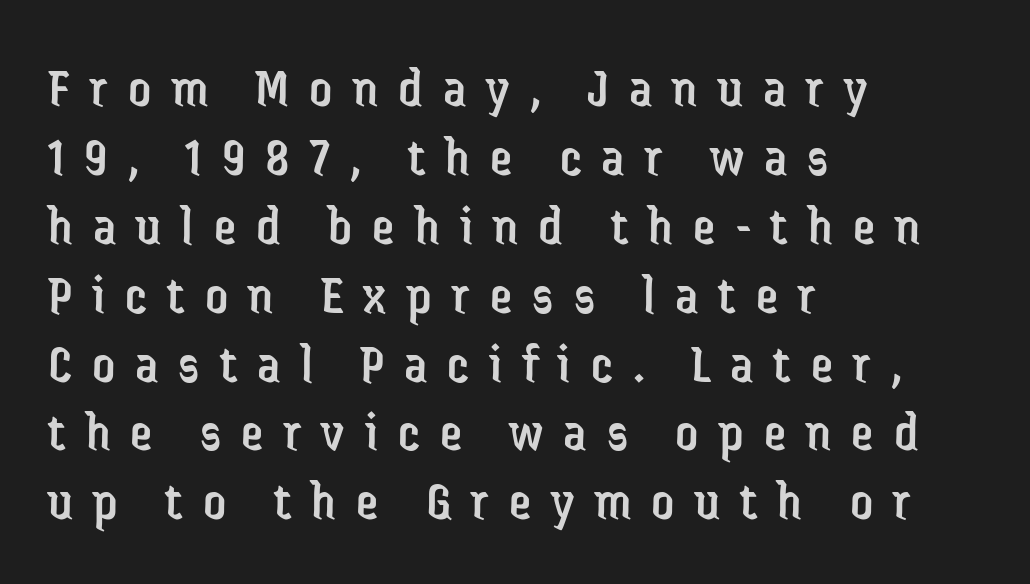
Q: Is the text bold? A: No.
Q: Is the text italic (slanted)? A: No, it is upright.
Q: Is the typeface a serif or a sans-serif typeface? A: Sans-serif.
Q: Is the text underlined? A: No.
Q: How is the paragraph aligned? A: Left-aligned.
Q: Is the spacing between letters normal or unusually wide? A: Unusually wide.
Q: Width (condensed, normal, or wide)? A: Condensed.
Q: Stroke contrast? A: Low.
Q: x-height? A: Medium.
Q: Monospaced? A: No.
